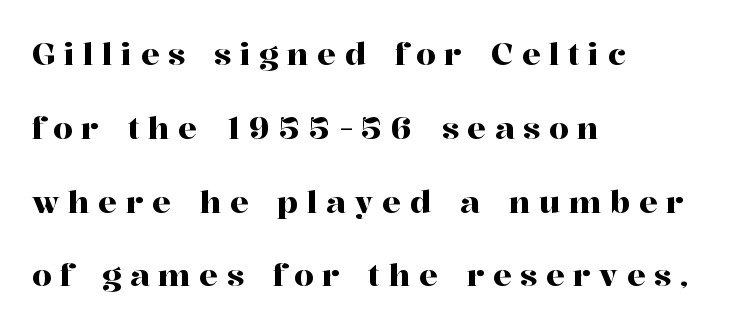
{"serif": "yes", "italic": "no", "width": "normal", "stroke_contrast": "high", "x_height": "medium", "monospaced": "no", "underline": "no", "align": "left", "line_spacing": "loose", "line_spacing_ratio": 2.38, "letter_spacing": "wide", "letter_spacing_em": 0.28, "glyph_px": 31}
